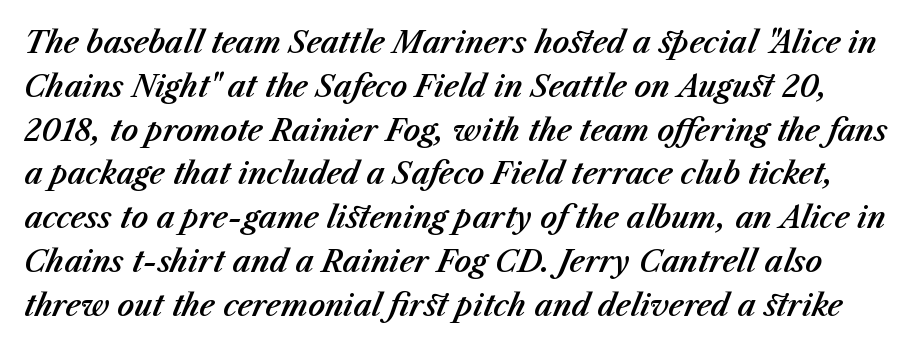
The image shows 29 px text type, italic (leaning right); set normal line spacing (1.51x), normal letter spacing, not underlined; medium stroke contrast and a medium x-height.
